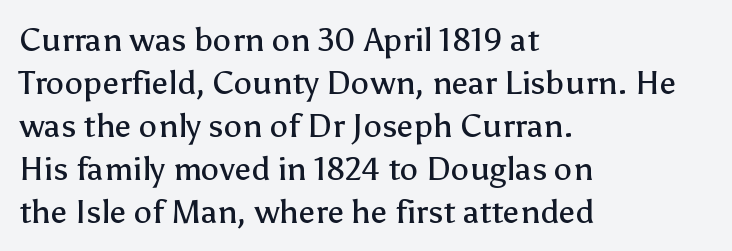
The image shows 33 px regular-weight sans-serif type, upright; set left-aligned, normal line spacing (1.3x), normal letter spacing, not underlined; low stroke contrast and a medium x-height.
